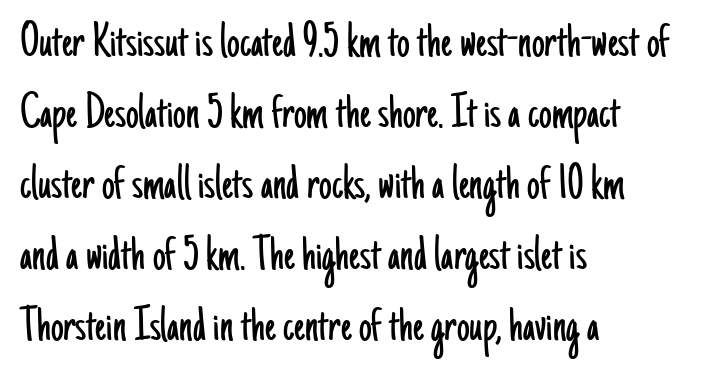
{"serif": "no", "italic": "no", "bold": "no", "weight": "light", "width": "condensed", "stroke_contrast": "low", "x_height": "small", "monospaced": "no", "underline": "no", "align": "left", "line_spacing": "normal", "line_spacing_ratio": 1.39, "letter_spacing": "normal", "letter_spacing_em": 0.0, "glyph_px": 51}
